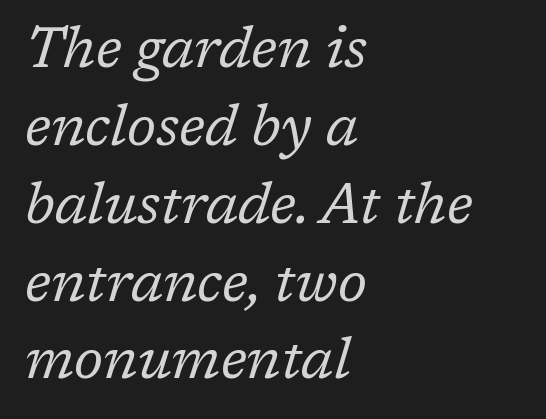
Unlike a clean sans, this face finishes its strokes with serifs. Counters stay open thanks to moderate or lighter strokes. Yep, that's italic — everything's leaning. How are the letters spaced? Ordinarily, with no added tracking. Each line starts at the same left margin while the right side varies. Beneath every word, the page is bare.
